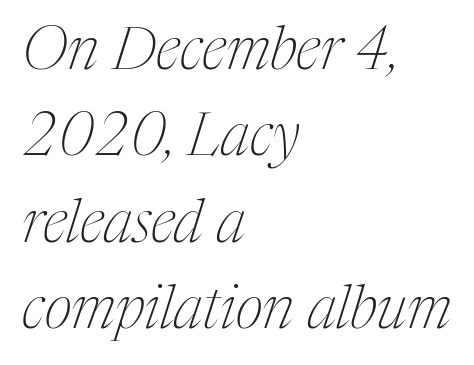
Horizontal bands of white between lines are of average thickness. The setting favours the left margin, as ordinary paragraphs usually do. Letterform terminals end in serifs throughout the passage. No word sits above an underline. The strokes are not fattened; the text isn't bold. Characters are canted at an angle relative to the baseline's perpendicular.
